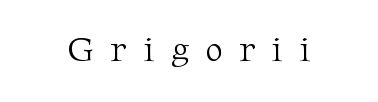
Q: Is the text bold? A: No.
Q: Is the text italic (slanted)? A: No, it is upright.
Q: Is the typeface a serif or a sans-serif typeface? A: Serif.
Q: Is the text underlined? A: No.
Q: Is the spacing between letters normal or unusually wide? A: Unusually wide.
Q: Width (condensed, normal, or wide)? A: Normal.
Q: Stroke contrast? A: Medium.
Q: x-height? A: Medium.
Q: Monospaced? A: No.
